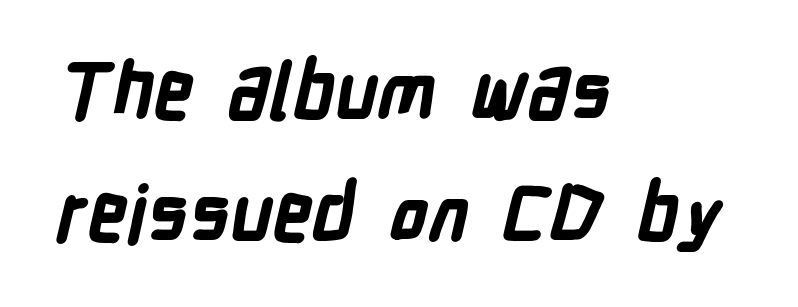
{"serif": "no", "bold": "yes", "weight": "bold", "width": "condensed", "stroke_contrast": "low", "x_height": "medium", "monospaced": "no", "underline": "no", "align": "left", "line_spacing": "normal", "line_spacing_ratio": 1.59, "letter_spacing": "normal", "letter_spacing_em": 0.0, "glyph_px": 77}
